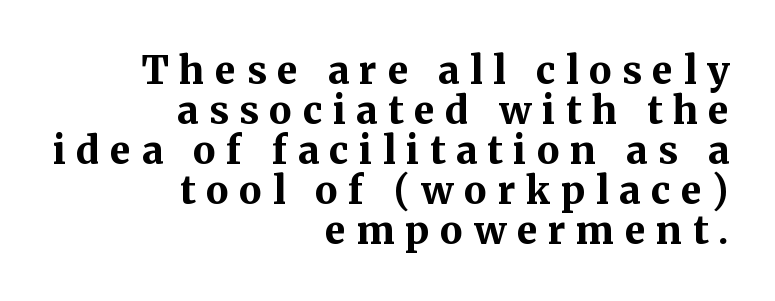
{"serif": "yes", "italic": "no", "bold": "yes", "weight": "bold", "width": "normal", "stroke_contrast": "medium", "x_height": "medium", "monospaced": "no", "underline": "no", "align": "right", "line_spacing": "tight", "line_spacing_ratio": 1.05, "letter_spacing": "wide", "letter_spacing_em": 0.28, "glyph_px": 38}
